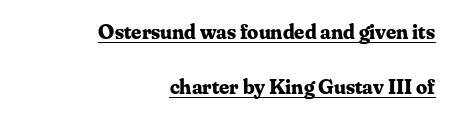
The image shows 22 px bold type, upright; set right-aligned, loose line spacing (2.49x), normal letter spacing, underlined.
